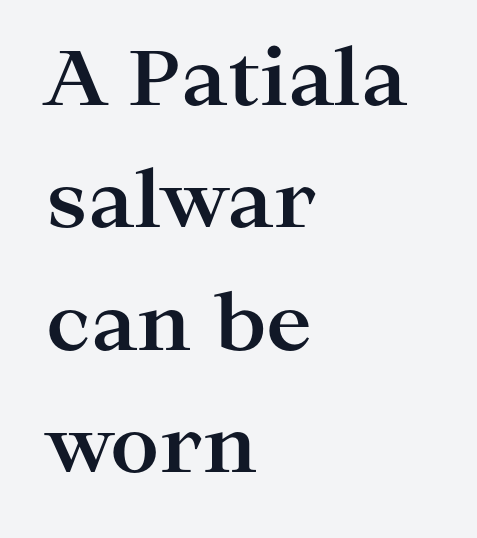
Honestly, there is no underline to notice here at all. The setting favours the left margin, as ordinary paragraphs usually do. Old-style or modern, the face here clearly has serifs. The leading is moderate, giving the passage an even texture. Looks like regular typesetting: each glyph gets only the width it needs.
